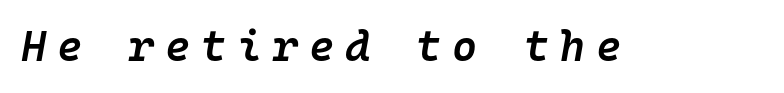
The image shows 43 px semibold type, italic (leaning right), monospaced; set unusually wide letter spacing (+0.25 em), not underlined; low stroke contrast and a medium x-height.
